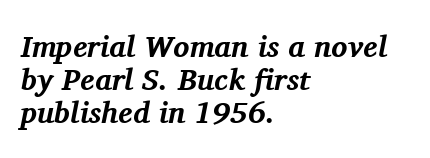
{"serif": "yes", "italic": "yes", "lean": "right", "slant_degrees": 11, "bold": "yes", "weight": "bold", "width": "normal", "stroke_contrast": "medium", "x_height": "medium", "monospaced": "no", "underline": "no", "align": "left", "line_spacing": "tight", "line_spacing_ratio": 1.1, "letter_spacing": "normal", "letter_spacing_em": 0.0, "glyph_px": 30}
